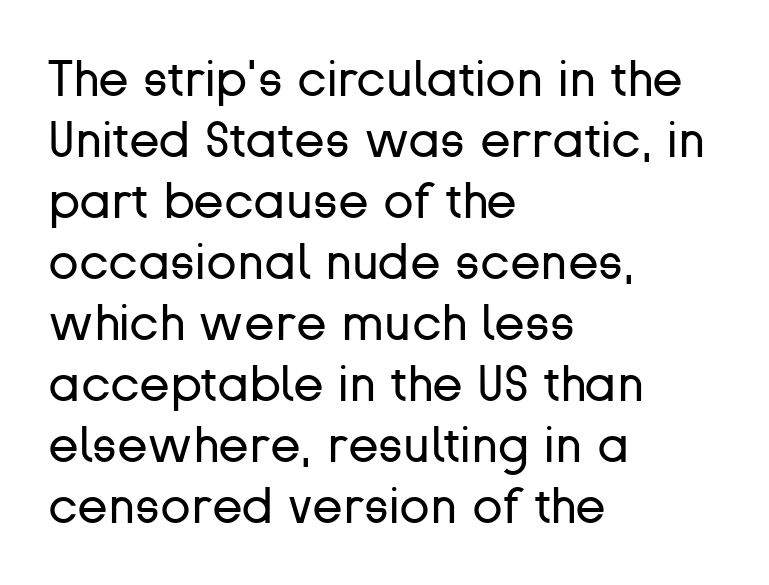
The image shows 50 px regular-weight sans-serif type, upright; set left-aligned, line spacing 1.22x, normal letter spacing, not underlined; low stroke contrast and a medium x-height.
